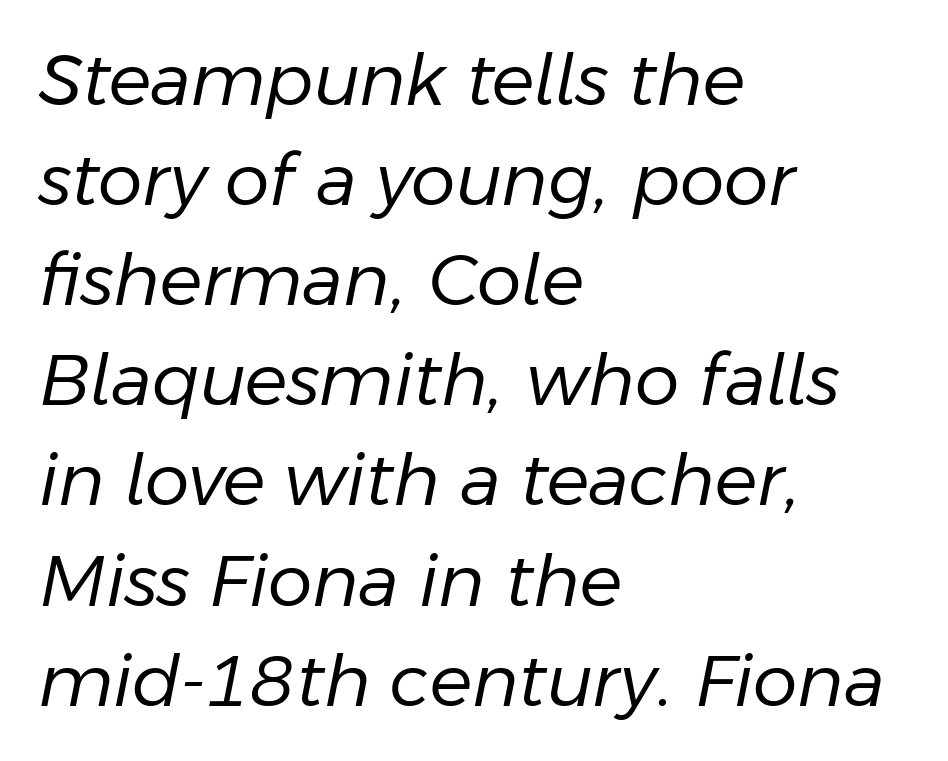
{"italic": "yes", "lean": "right", "slant_degrees": 11, "bold": "no", "weight": "regular", "width": "normal", "stroke_contrast": "low", "x_height": "medium", "monospaced": "no", "underline": "no", "align": "left", "line_spacing": "normal", "line_spacing_ratio": 1.41, "letter_spacing": "normal", "letter_spacing_em": 0.0, "glyph_px": 71}
